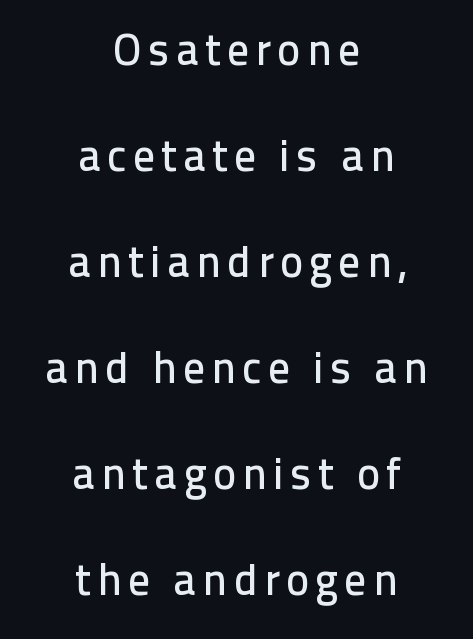
Reading down the column, the eye jumps a long way to each next line. Where is the straight margin? There isn't one; the lines are centered. Grotesque or geometric, the face here clearly has no serifs. The letters advance in unequal steps, a hallmark of proportional type. Just letters on the line, the space beneath them empty. Ordinary non-slanted type is in use.
